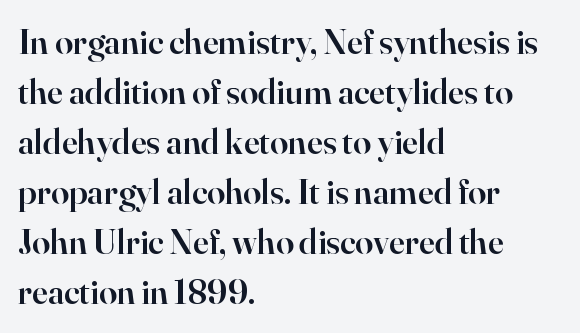
{"serif": "yes", "italic": "no", "bold": "semi", "weight": "semibold", "width": "normal", "stroke_contrast": "high", "x_height": "small", "monospaced": "no", "underline": "no", "align": "left", "line_spacing": "normal", "line_spacing_ratio": 1.39, "letter_spacing": "normal", "letter_spacing_em": 0.0, "glyph_px": 36}
